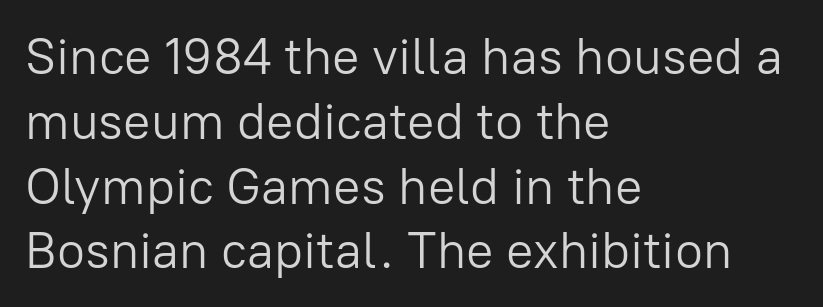
Bold? No — there's no thickening of the strokes. The lettering holds an erect, upright posture throughout. Is this a fixed-width face? No — the glyphs have proportional, varying widths. Baseline-to-baseline distance is the conventional proportion of letter height. The text block is weighted toward the left margin, trailing off unevenly rightward. Serifs: no, the terminals of the letterforms are clean.
